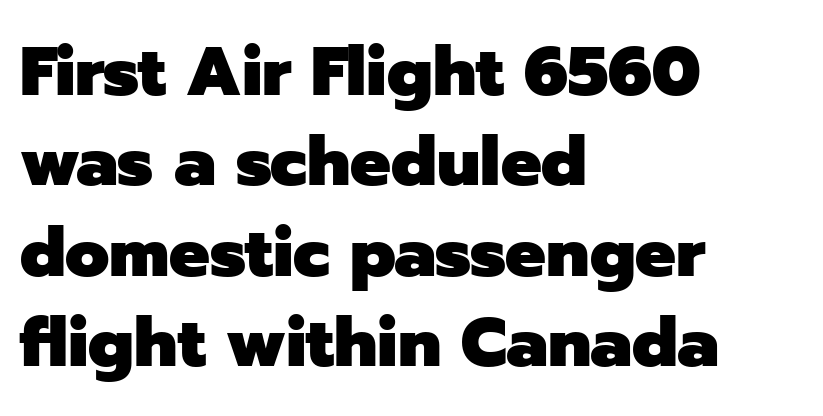
{"serif": "no", "italic": "no", "bold": "yes", "weight": "heavy", "width": "normal", "stroke_contrast": "low", "x_height": "medium", "monospaced": "no", "underline": "no", "align": "left", "line_spacing": "normal", "line_spacing_ratio": 1.33, "letter_spacing": "normal", "letter_spacing_em": 0.0, "glyph_px": 68}
